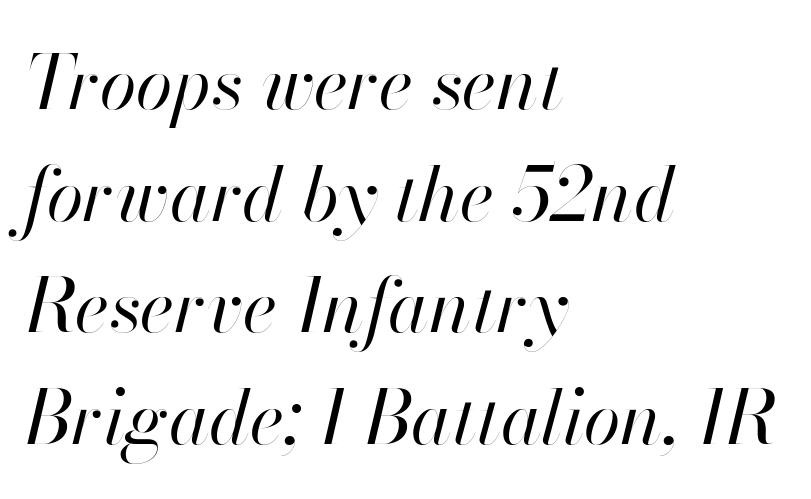
{"italic": "yes", "lean": "right", "slant_degrees": 13, "bold": "no", "weight": "regular", "width": "normal", "stroke_contrast": "high", "x_height": "small", "monospaced": "no", "underline": "no", "align": "left", "line_spacing": "normal", "line_spacing_ratio": 1.49, "letter_spacing": "normal", "letter_spacing_em": 0.0, "glyph_px": 75}
